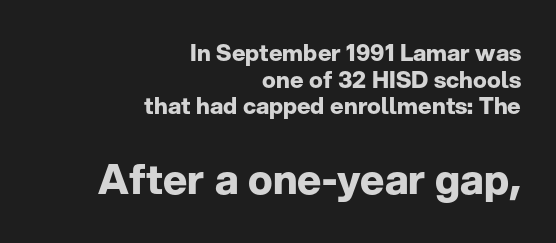
The image shows 41 px bold sans-serif type, upright; set right-aligned, line spacing 1.16x, normal letter spacing, not underlined; the second (bottom) block is 1.78x larger; low stroke contrast and a medium x-height.
